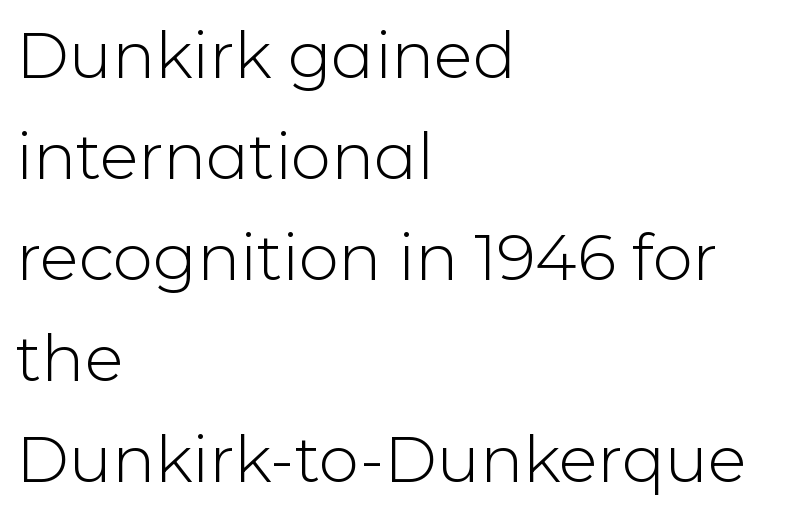
The image shows 64 px light sans-serif type, upright; set left-aligned, normal line spacing (1.58x), normal letter spacing, not underlined; low stroke contrast and a medium x-height.
